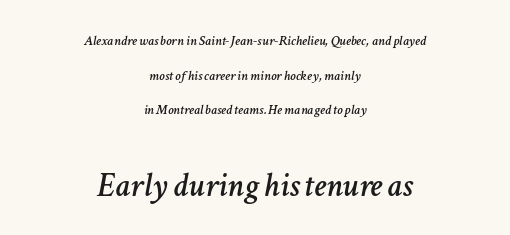
{"italic": "yes", "lean": "right", "slant_degrees": 11, "width": "normal", "stroke_contrast": "low", "x_height": "medium", "monospaced": "no", "underline": "no", "align": "center", "line_spacing": "loose", "line_spacing_ratio": 2.47, "letter_spacing": "normal", "letter_spacing_em": 0.0, "larger_block": "second", "size_ratio": 2.43, "glyph_px": 34}
